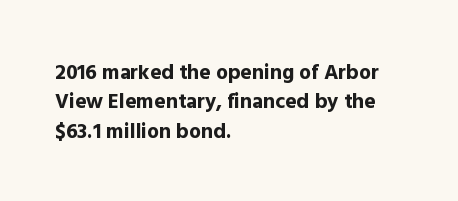
Q: Is the text bold? A: Yes.
Q: Is the text italic (slanted)? A: No, it is upright.
Q: Is the text underlined? A: No.
Q: How is the paragraph aligned? A: Left-aligned.
Q: Is the spacing between letters normal or unusually wide? A: Normal.
Q: Is the spacing between lines tight, normal or loose? A: Normal.
